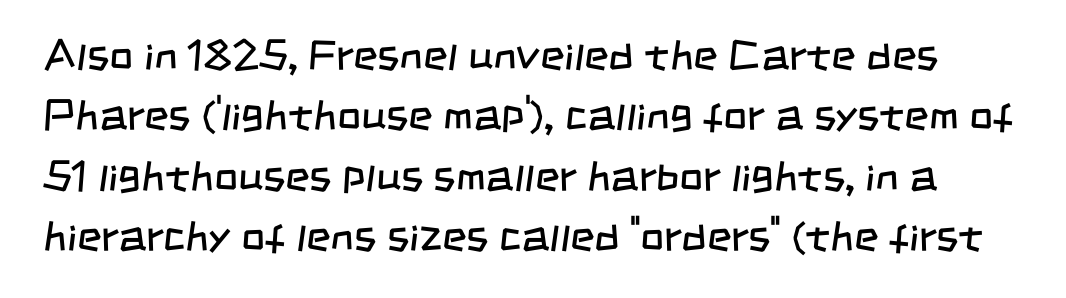
{"serif": "no", "bold": "no", "weight": "regular", "width": "condensed", "stroke_contrast": "low", "x_height": "large", "monospaced": "no", "underline": "no", "line_spacing": "normal", "line_spacing_ratio": 1.44, "letter_spacing": "normal", "letter_spacing_em": 0.0, "glyph_px": 42}
